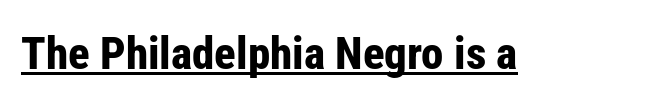
Heft: maximum for text — a bold. These lines are composed in type without serifs. This sample uses plain, unmodified letter spacing. Is there any slant? The stems are plumb. Proportional: the letters do not fall into vertical columns.
